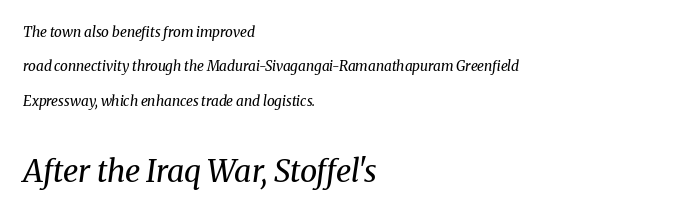
The image shows 31 px regular-weight serif type, italic (leaning right); set left-aligned, loose line spacing (2.45x), normal letter spacing, not underlined; the second (bottom) block is 2.21x larger; medium stroke contrast and a medium x-height.
